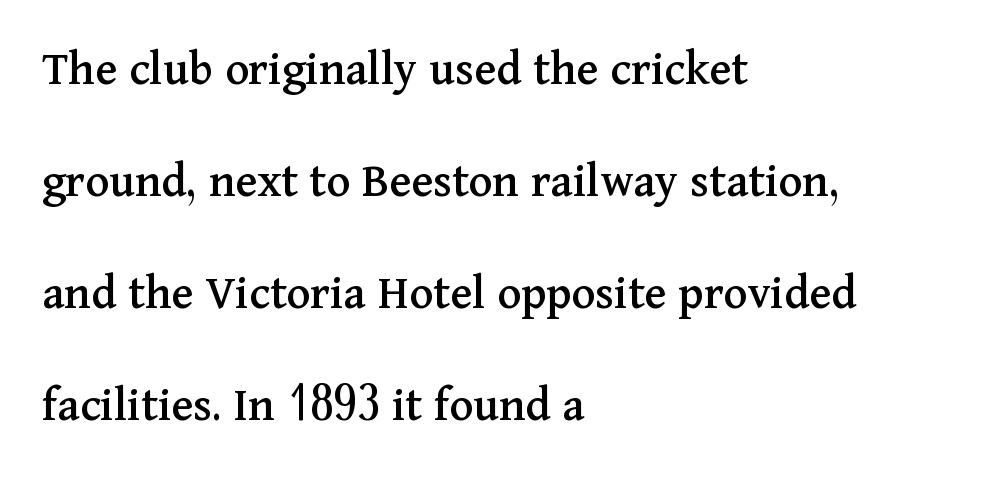
Q: Is the text italic (slanted)? A: No, it is upright.
Q: Is the typeface a serif or a sans-serif typeface? A: Serif.
Q: Is the text underlined? A: No.
Q: How is the paragraph aligned? A: Left-aligned.
Q: Is the spacing between letters normal or unusually wide? A: Normal.
Q: Is the spacing between lines tight, normal or loose? A: Loose.
Q: Width (condensed, normal, or wide)? A: Normal.
Q: Stroke contrast? A: Medium.
Q: x-height? A: Medium.
Q: Monospaced? A: No.
